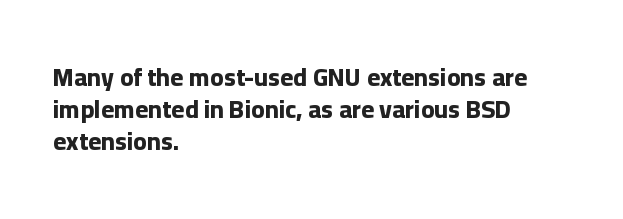
The lines sit at an ordinary, default distance from one another. Italic? Not at all — the glyphs are vertical. This rendering leaves character spacing at its baseline value. A student would call this left alignment; a typographer would say flush left, rag right.
